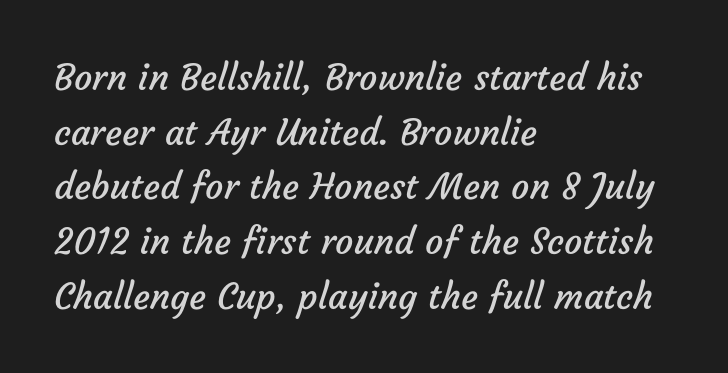
The image shows 36 px regular-weight sans-serif type; set left-aligned, normal line spacing (1.52x), normal letter spacing, not underlined; low stroke contrast and a medium x-height.
